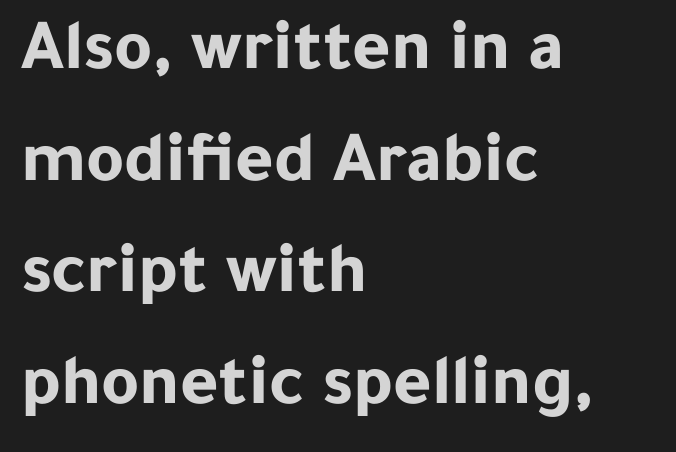
The zone under the glyphs is completely vacant. I'd call this a sans setting — the letters go barefoot. What weight is shown? A full bold with thick strokes. The passage shown is typed in a proportional face where columns would drift. Line beginnings align vertically; line endings do not.
